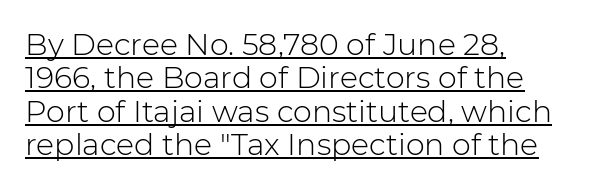
Q: Is the text bold? A: No.
Q: Is the text italic (slanted)? A: No, it is upright.
Q: Is the typeface a serif or a sans-serif typeface? A: Sans-serif.
Q: Is the text underlined? A: Yes.
Q: How is the paragraph aligned? A: Left-aligned.
Q: Is the spacing between letters normal or unusually wide? A: Normal.
Q: Is the spacing between lines tight, normal or loose? A: Tight.
Q: Width (condensed, normal, or wide)? A: Normal.
Q: Stroke contrast? A: Low.
Q: x-height? A: Medium.
Q: Monospaced? A: No.
